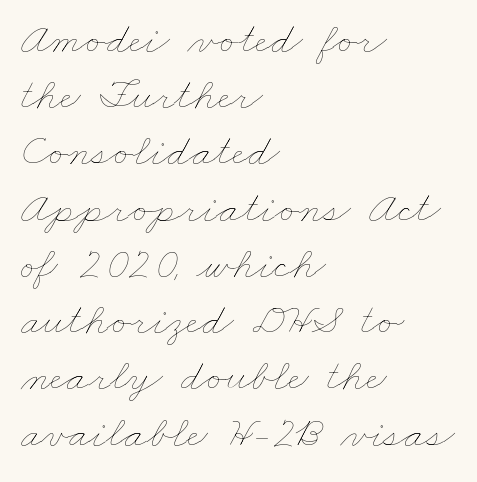
Q: Is the text bold? A: No.
Q: Is the text underlined? A: No.
Q: How is the paragraph aligned? A: Left-aligned.
Q: Is the spacing between letters normal or unusually wide? A: Normal.
Q: Is the spacing between lines tight, normal or loose? A: Normal.
Q: Width (condensed, normal, or wide)? A: Wide.
Q: Stroke contrast? A: Low.
Q: x-height? A: Small.
Q: Monospaced? A: No.
